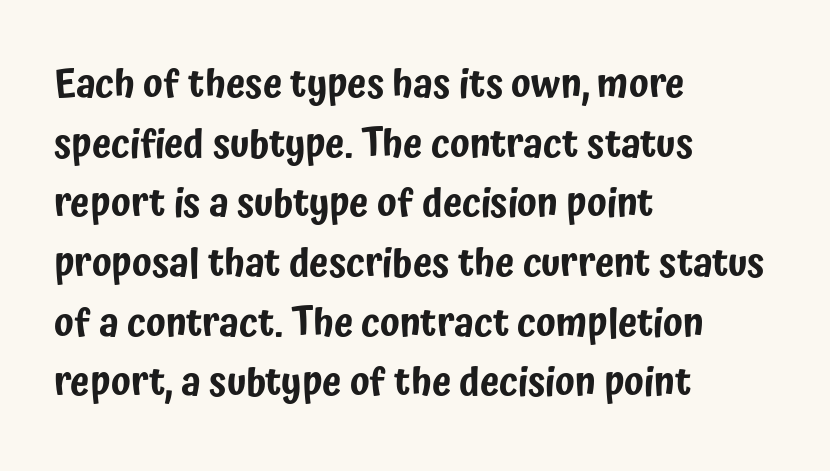
Q: Is the text italic (slanted)? A: No, it is upright.
Q: Is the typeface a serif or a sans-serif typeface? A: Sans-serif.
Q: Is the text underlined? A: No.
Q: How is the paragraph aligned? A: Left-aligned.
Q: Is the spacing between letters normal or unusually wide? A: Normal.
Q: Is the spacing between lines tight, normal or loose? A: Normal.
Q: Width (condensed, normal, or wide)? A: Condensed.
Q: Stroke contrast? A: Low.
Q: x-height? A: Medium.
Q: Monospaced? A: No.
